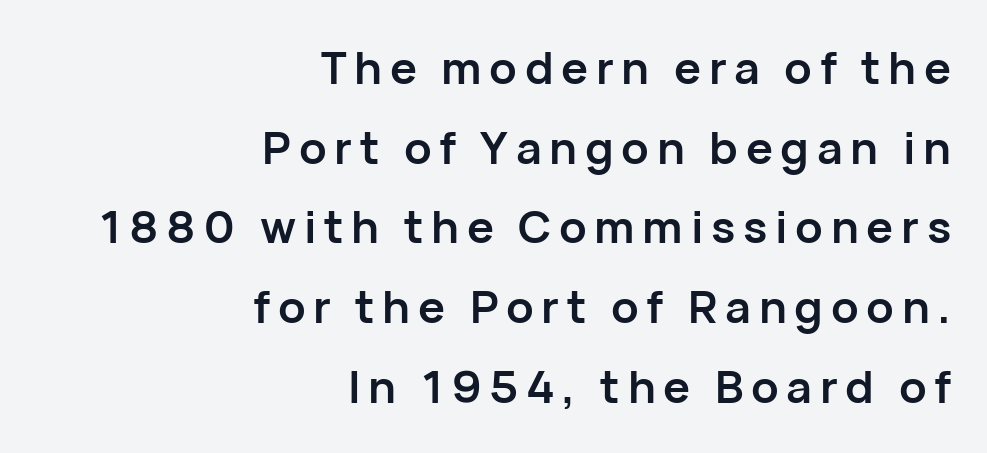
{"serif": "no", "italic": "no", "bold": "yes", "weight": "semibold", "width": "normal", "stroke_contrast": "low", "x_height": "medium", "monospaced": "no", "underline": "no", "align": "right", "line_spacing_ratio": 1.77, "glyph_px": 45}
